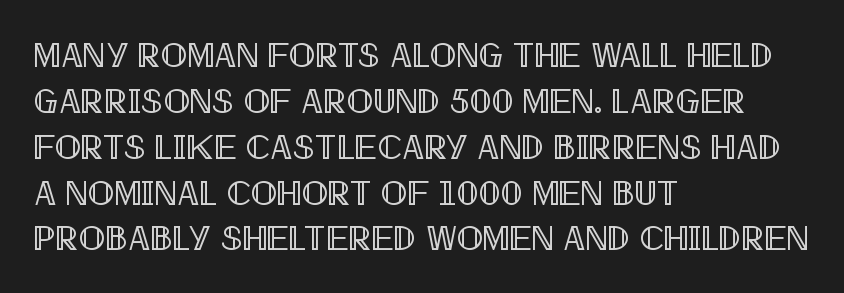
{"italic": "no", "width": "condensed", "x_height": "large", "monospaced": "no", "underline": "no", "align": "left", "line_spacing": "normal", "line_spacing_ratio": 1.31, "letter_spacing": "normal", "letter_spacing_em": 0.0, "glyph_px": 35}
